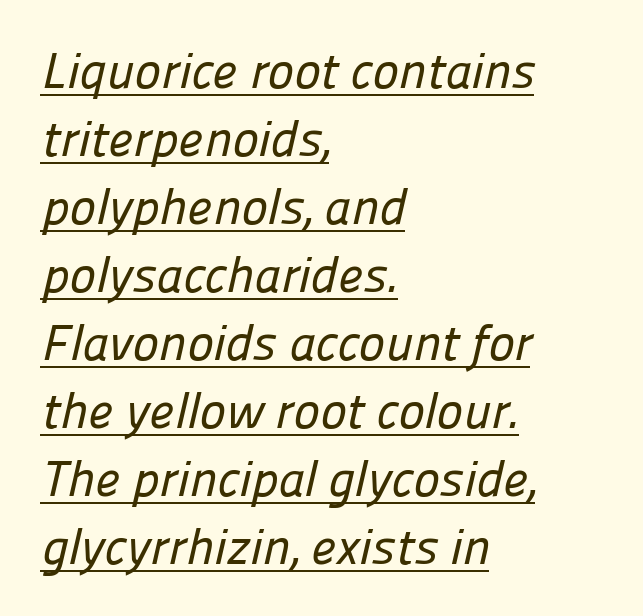
Q: Is the typeface a serif or a sans-serif typeface? A: Sans-serif.
Q: Is the text underlined? A: Yes.
Q: How is the paragraph aligned? A: Left-aligned.
Q: Is the spacing between letters normal or unusually wide? A: Normal.
Q: Is the spacing between lines tight, normal or loose? A: Normal.
Q: Width (condensed, normal, or wide)? A: Normal.
Q: Stroke contrast? A: Low.
Q: x-height? A: Medium.
Q: Monospaced? A: No.
